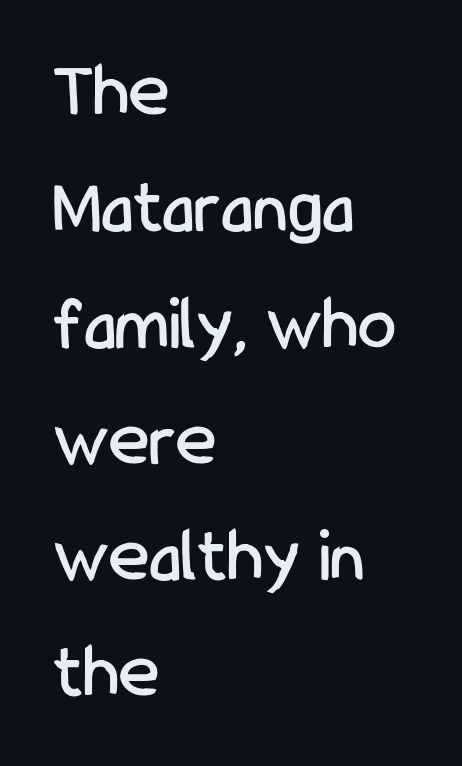
{"serif": "no", "italic": "no", "width": "condensed", "stroke_contrast": "low", "x_height": "medium", "monospaced": "no", "underline": "no", "align": "left", "line_spacing": "normal", "line_spacing_ratio": 1.51, "letter_spacing": "normal", "letter_spacing_em": 0.0, "glyph_px": 77}
